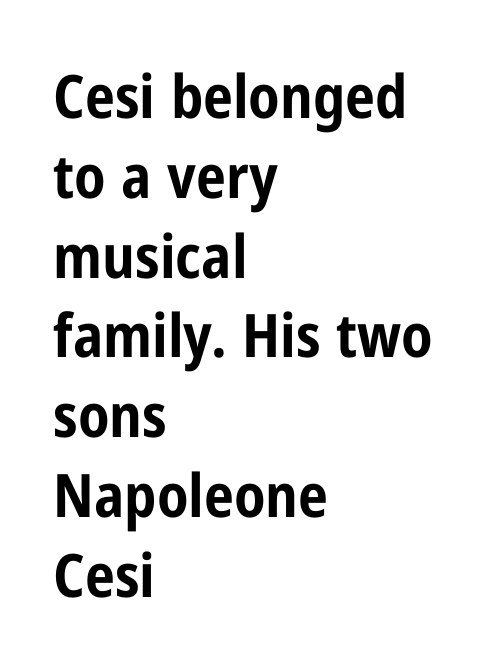
Proportional: the letters do not fall into vertical columns. One glance says typical: line gaps are just what's usual. Nothing unusual about the tracking: characters are spaced as the font intends. A classic flush-left, rag-right setting is used for this passage.
